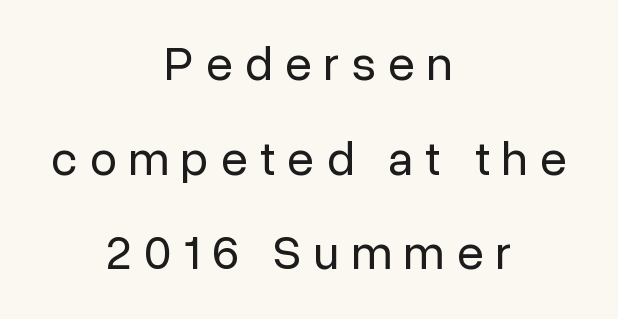
{"serif": "no", "italic": "no", "bold": "no", "weight": "regular", "width": "normal", "stroke_contrast": "low", "x_height": "medium", "monospaced": "no", "underline": "no", "align": "center", "line_spacing": "loose", "line_spacing_ratio": 1.97, "letter_spacing": "wide", "letter_spacing_em": 0.26, "glyph_px": 48}
